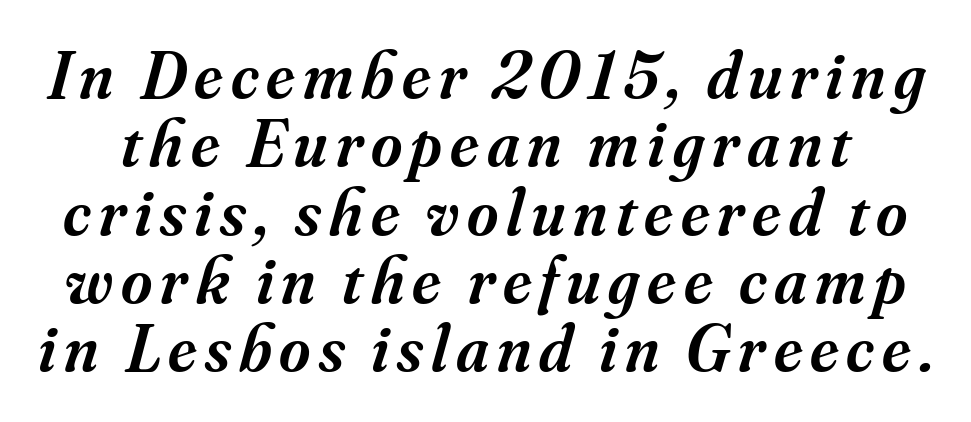
The text carries the slant typical of an italic or oblique font. Underline: absent. These lines are rendered in a variable-pitch font. A semibold gives these letters moderate extra thickness, short of bold. Leading is clearly below the norm, producing a dense column. Observe the serifs anchoring each vertical stroke in this sample.
